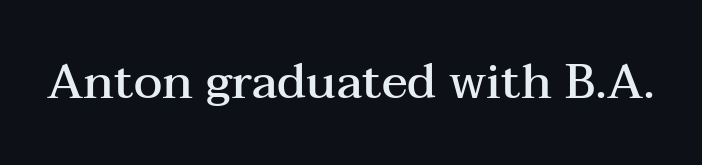
{"serif": "yes", "italic": "no", "bold": "semi", "weight": "semibold", "width": "wide", "stroke_contrast": "medium", "x_height": "medium", "monospaced": "no", "underline": "no", "letter_spacing": "normal", "letter_spacing_em": 0.0, "glyph_px": 48}
